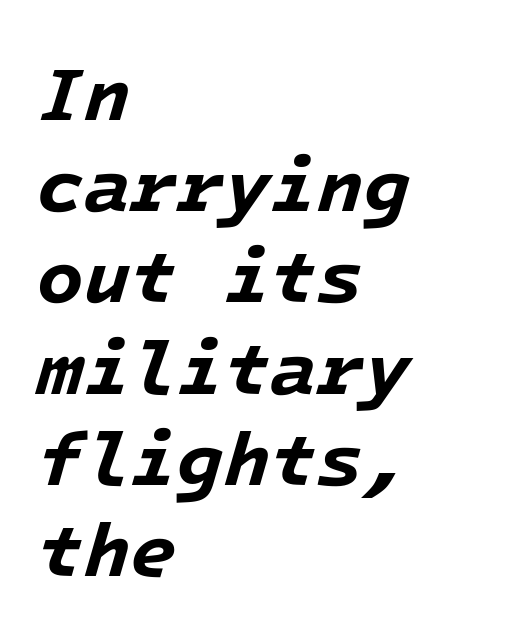
Q: Is the text bold? A: Yes.
Q: Is the text italic (slanted)? A: Yes, it leans right by about 16 degrees.
Q: Is the text underlined? A: No.
Q: How is the paragraph aligned? A: Left-aligned.
Q: Is the spacing between letters normal or unusually wide? A: Normal.
Q: Width (condensed, normal, or wide)? A: Normal.
Q: Stroke contrast? A: Low.
Q: x-height? A: Medium.
Q: Monospaced? A: Yes.
